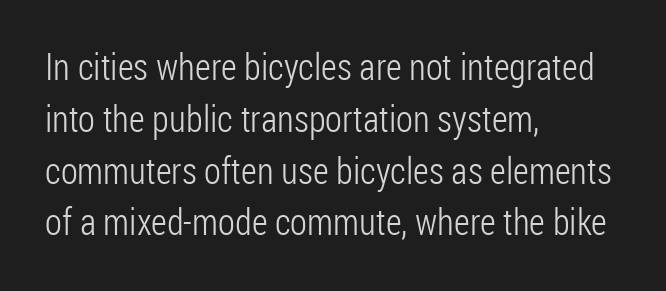
Q: Is the text bold? A: No.
Q: Is the text italic (slanted)? A: No, it is upright.
Q: Is the typeface a serif or a sans-serif typeface? A: Sans-serif.
Q: Is the text underlined? A: No.
Q: How is the paragraph aligned? A: Left-aligned.
Q: Is the spacing between letters normal or unusually wide? A: Normal.
Q: Is the spacing between lines tight, normal or loose? A: Normal.
Q: Width (condensed, normal, or wide)? A: Condensed.
Q: Stroke contrast? A: Low.
Q: x-height? A: Medium.
Q: Monospaced? A: No.
